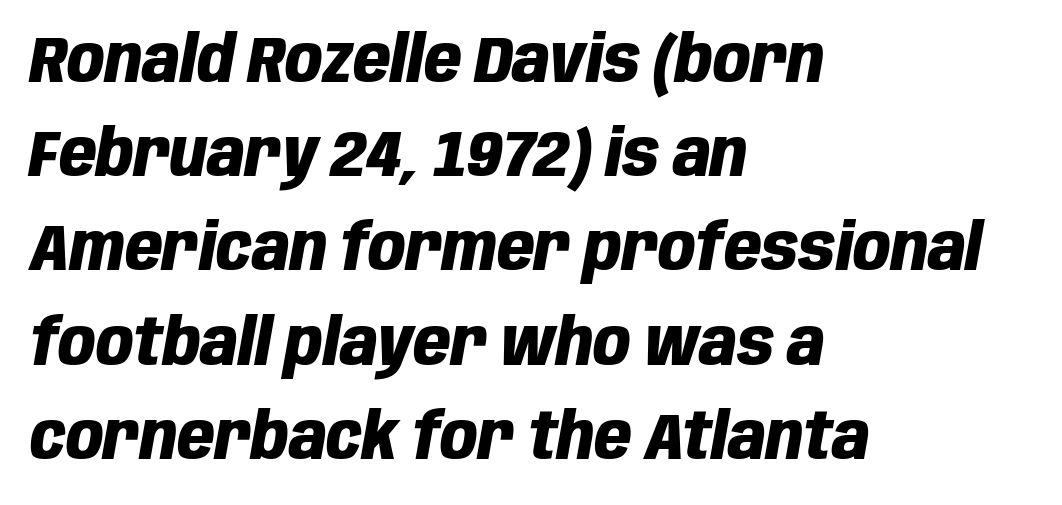
Q: Is the text bold? A: Yes.
Q: Is the text italic (slanted)? A: Yes, it leans right by about 10 degrees.
Q: Is the text underlined? A: No.
Q: How is the paragraph aligned? A: Left-aligned.
Q: Is the spacing between letters normal or unusually wide? A: Normal.
Q: Is the spacing between lines tight, normal or loose? A: Normal.
Q: Width (condensed, normal, or wide)? A: Condensed.
Q: Stroke contrast? A: Low.
Q: x-height? A: Large.
Q: Monospaced? A: No.
